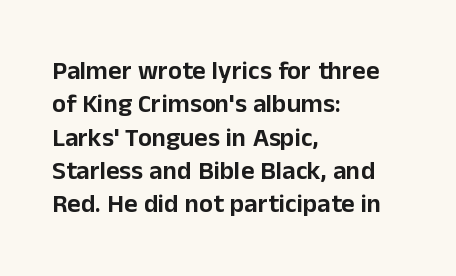
{"italic": "no", "underline": "no", "align": "left", "line_spacing": "normal", "line_spacing_ratio": 1.28, "letter_spacing": "normal", "letter_spacing_em": 0.0, "glyph_px": 26}
